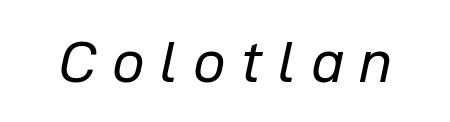
Q: Is the text bold? A: No.
Q: Is the text italic (slanted)? A: Yes, it leans right by about 12 degrees.
Q: Is the text underlined? A: No.
Q: Is the spacing between letters normal or unusually wide? A: Unusually wide.
Q: Width (condensed, normal, or wide)? A: Normal.
Q: Stroke contrast? A: Low.
Q: x-height? A: Medium.
Q: Monospaced? A: No.
